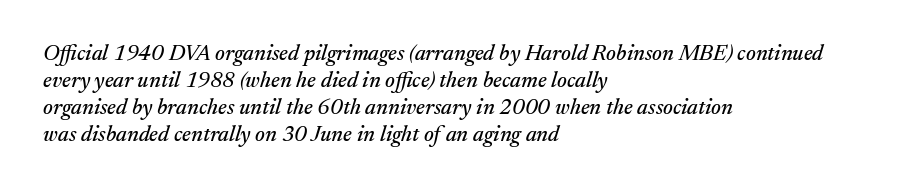
The rendering keeps characters at their native spacing. Underlining? Definitely not there. The glyphs look as if they've been sheared to an angle. The setting favours the left margin, as ordinary paragraphs usually do.
